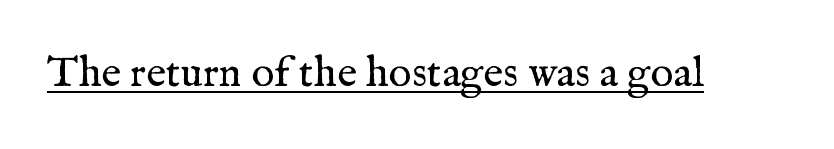
{"serif": "yes", "italic": "no", "bold": "no", "weight": "regular", "width": "normal", "stroke_contrast": "medium", "x_height": "medium", "monospaced": "no", "underline": "yes", "letter_spacing": "normal", "letter_spacing_em": 0.0, "glyph_px": 43}
